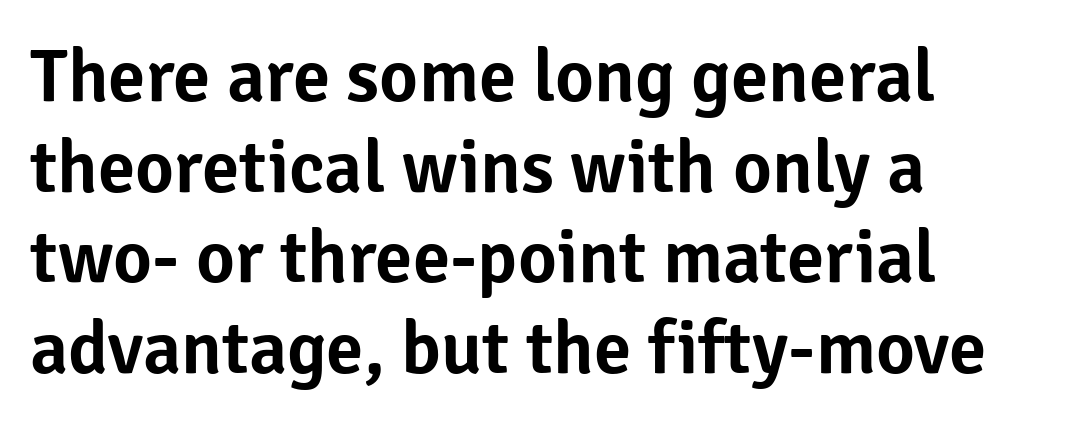
The image shows 75 px sans-serif type, upright; set left-aligned, line spacing 1.21x, normal letter spacing, not underlined; low stroke contrast and a medium x-height.
